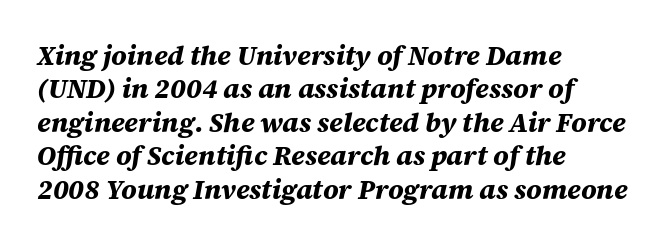
{"italic": "yes", "lean": "right", "slant_degrees": 12, "bold": "yes", "underline": "no", "align": "left", "line_spacing_ratio": 1.24, "letter_spacing": "normal", "letter_spacing_em": 0.0, "glyph_px": 27}
